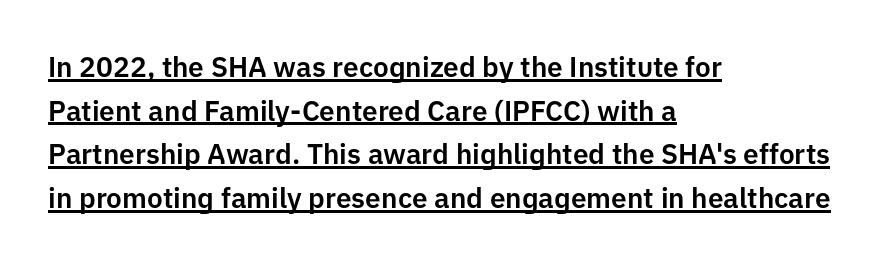
This sample carries an underscore along the baseline area. Every row of glyphs begins at an identical x-position on the left. Examine the stroke ends and you'll find no serifs. Designer's note — italics off, roman on. A typesetter would call this proportional, since set widths differ per character.
